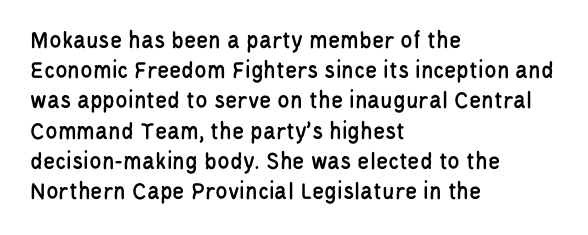
The image shows 25 px text type, upright; set left-aligned, line spacing 1.21x, normal letter spacing, not underlined.
